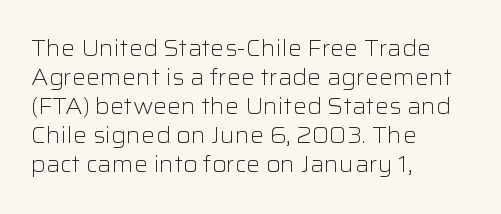
The image shows 22 px text type, upright; set left-aligned, normal line spacing (1.32x), normal letter spacing, not underlined.
